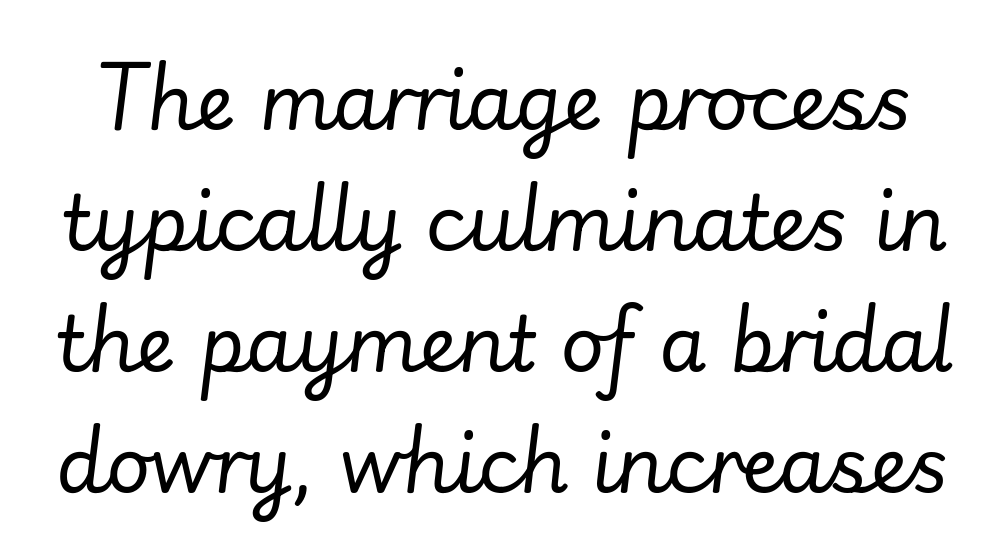
You could not count columns in this text — the font is proportionally spaced. The glyphs are unaccompanied by any horizontal stroke below them. Students, observe: this is what conventionally led text looks like. Tall strokes in this sample are angled rather than plumb. No chunkiness to these letters — they're not bold.
